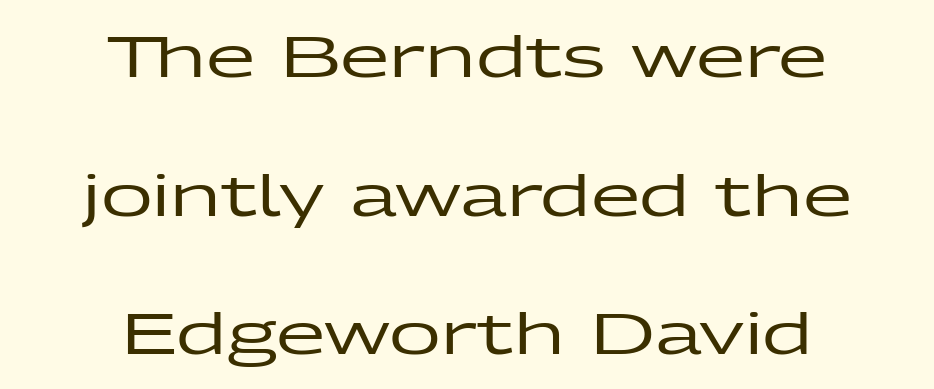
{"serif": "no", "italic": "no", "width": "wide", "stroke_contrast": "low", "x_height": "medium", "monospaced": "no", "underline": "no", "align": "center", "line_spacing": "loose", "line_spacing_ratio": 2.43, "letter_spacing": "normal", "letter_spacing_em": 0.0, "glyph_px": 57}
